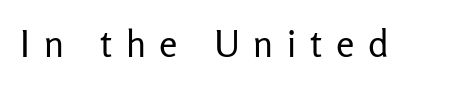
Q: Is the text bold? A: No.
Q: Is the text italic (slanted)? A: No, it is upright.
Q: Is the typeface a serif or a sans-serif typeface? A: Sans-serif.
Q: Is the text underlined? A: No.
Q: Is the spacing between letters normal or unusually wide? A: Unusually wide.
Q: Width (condensed, normal, or wide)? A: Normal.
Q: Stroke contrast? A: Low.
Q: x-height? A: Medium.
Q: Monospaced? A: No.
